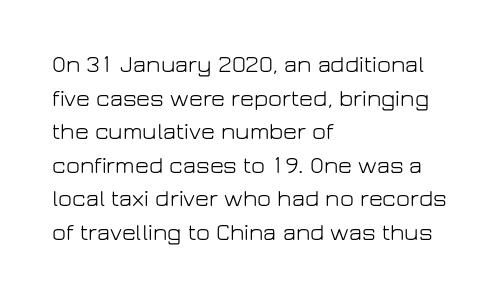
Q: Is the text bold? A: No.
Q: Is the text italic (slanted)? A: No, it is upright.
Q: Is the text underlined? A: No.
Q: How is the paragraph aligned? A: Left-aligned.
Q: Is the spacing between letters normal or unusually wide? A: Normal.
Q: Is the spacing between lines tight, normal or loose? A: Normal.
